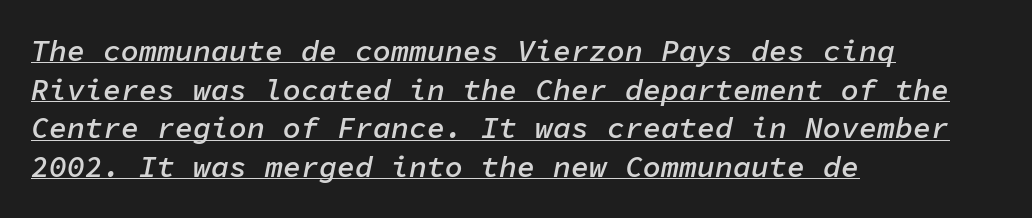
The image shows 30 px semibold type, italic (leaning right), monospaced; set left-aligned, normal line spacing (1.29x), normal letter spacing, underlined; low stroke contrast and a medium x-height.
